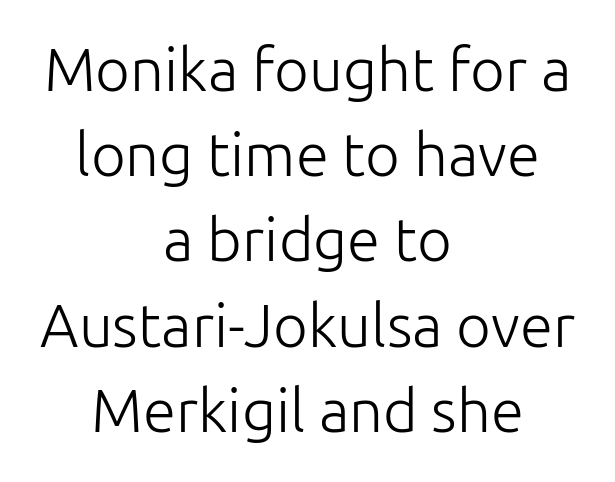
{"serif": "no", "italic": "no", "bold": "no", "weight": "light", "width": "normal", "stroke_contrast": "low", "x_height": "medium", "monospaced": "no", "underline": "no", "align": "center", "line_spacing": "normal", "line_spacing_ratio": 1.42, "letter_spacing": "normal", "letter_spacing_em": 0.0, "glyph_px": 60}
